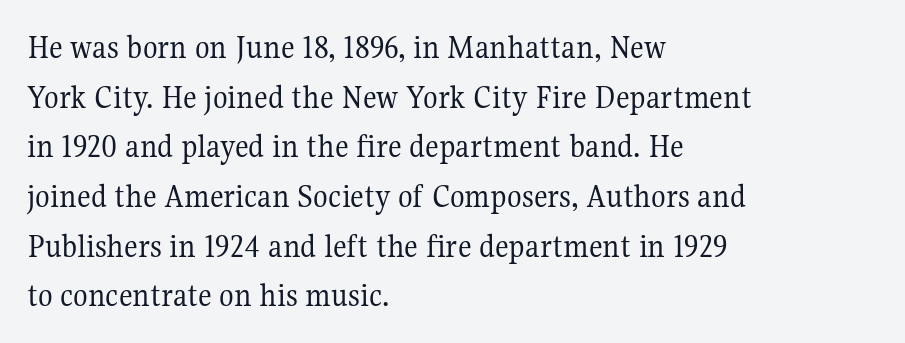
The typography opts for an upright posture over an oblique one. Descender tails drop into unmarked territory. Leftover space on each line is placed entirely after the last word. Think standard paragraph weight, or any step lighter than that. Each letter's strokes conclude with small projecting serifs.
